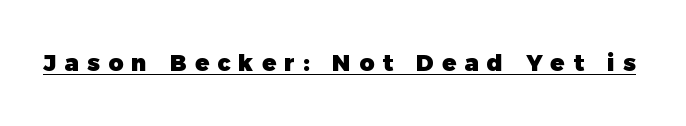
Compared with typical body copy, the letter spacing here is much looser. The typesetting leans heavy: a genuine bold. What decoration does the sample have? An underline.
